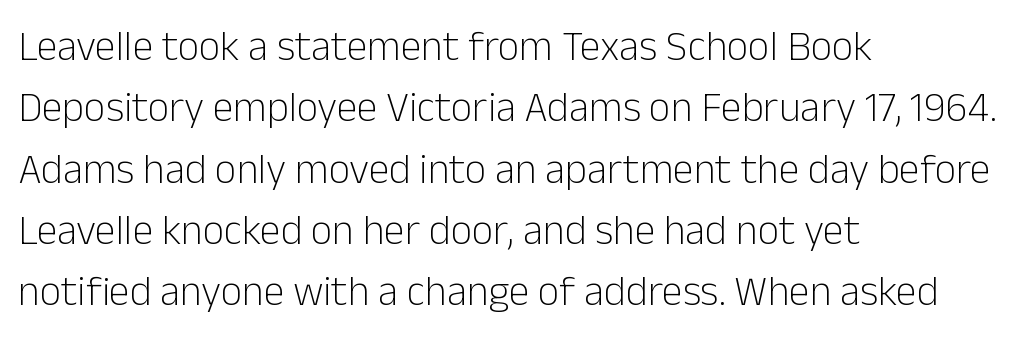
{"serif": "no", "italic": "no", "bold": "no", "weight": "light", "width": "normal", "stroke_contrast": "low", "x_height": "medium", "monospaced": "no", "underline": "no", "align": "left", "line_spacing": "normal", "line_spacing_ratio": 1.46, "letter_spacing": "normal", "letter_spacing_em": 0.0, "glyph_px": 42}
